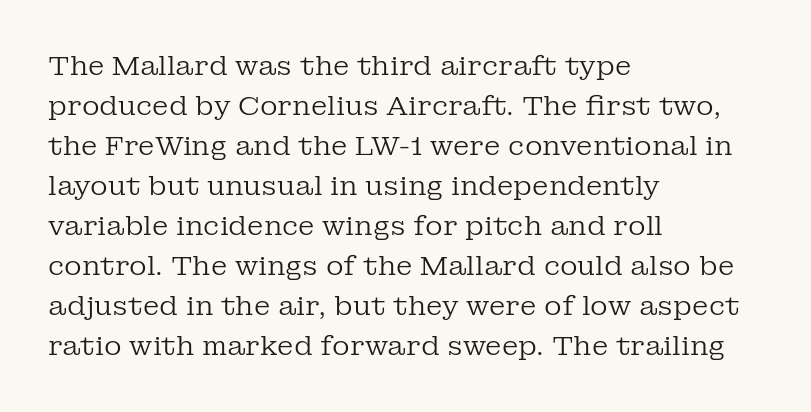
Italic: no, the glyphs are upright roman. Observe the ordinary spacing: letters are neighbours, not strangers. Line spacing here is normal. The zone under the glyphs is completely vacant. These lines stack with their left ends in a neat column.
